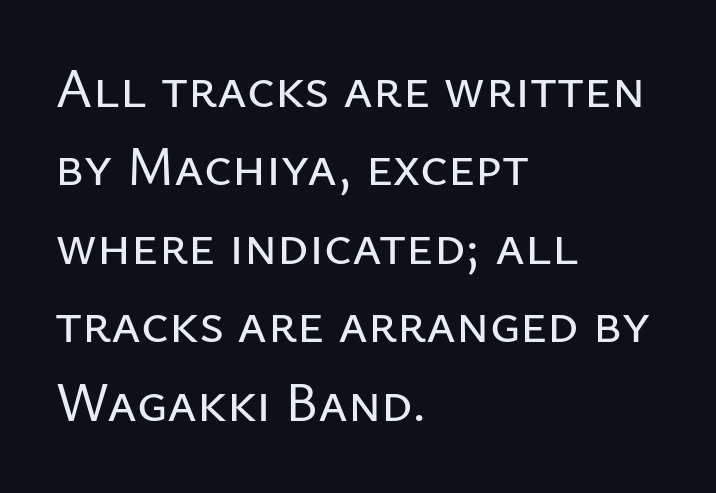
The image shows 56 px sans-serif type, upright; set left-aligned, normal line spacing (1.4x), normal letter spacing, not underlined; low stroke contrast and a medium x-height.
